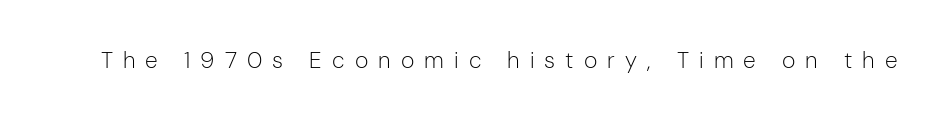
Q: Is the text bold? A: No.
Q: Is the text italic (slanted)? A: No, it is upright.
Q: Is the text underlined? A: No.
Q: Is the spacing between letters normal or unusually wide? A: Unusually wide.
